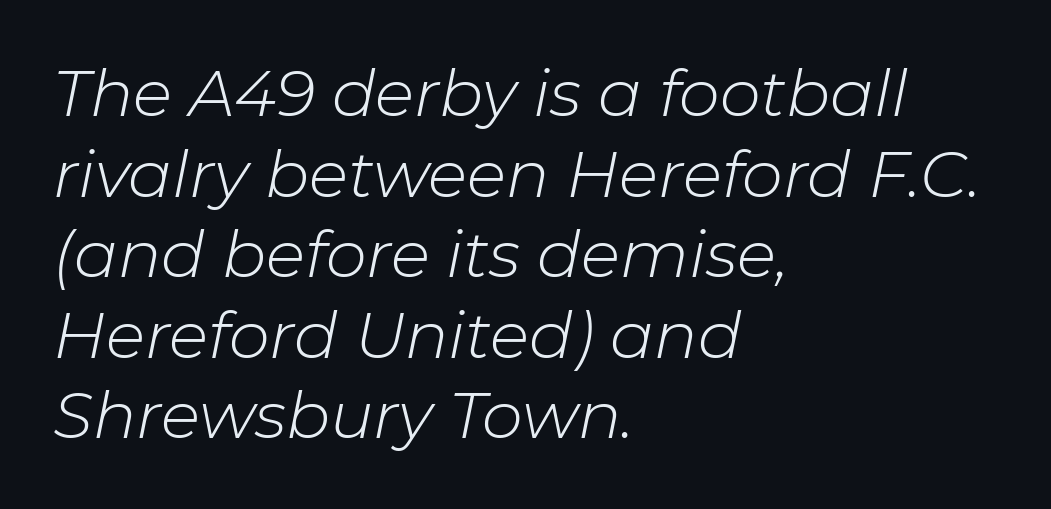
{"italic": "yes", "lean": "right", "slant_degrees": 11, "bold": "no", "weight": "light", "width": "normal", "stroke_contrast": "low", "x_height": "medium", "monospaced": "no", "underline": "no", "align": "left", "line_spacing_ratio": 1.24, "letter_spacing": "normal", "letter_spacing_em": 0.0, "glyph_px": 65}
